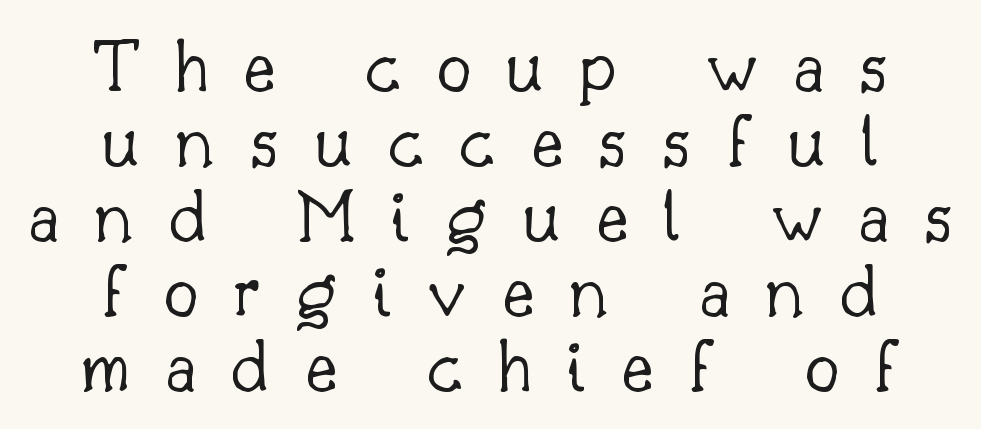
Q: Is the text bold? A: No.
Q: Is the text italic (slanted)? A: No, it is upright.
Q: Is the text underlined? A: No.
Q: How is the paragraph aligned? A: Centered.
Q: Is the spacing between letters normal or unusually wide? A: Unusually wide.
Q: Is the spacing between lines tight, normal or loose? A: Tight.
Q: Width (condensed, normal, or wide)? A: Normal.
Q: Stroke contrast? A: Low.
Q: x-height? A: Small.
Q: Monospaced? A: No.
